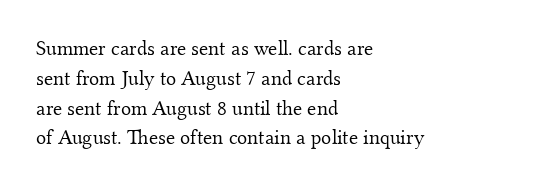
Q: Is the text bold? A: No.
Q: Is the text italic (slanted)? A: No, it is upright.
Q: Is the text underlined? A: No.
Q: How is the paragraph aligned? A: Left-aligned.
Q: Is the spacing between letters normal or unusually wide? A: Normal.
Q: Is the spacing between lines tight, normal or loose? A: Normal.
